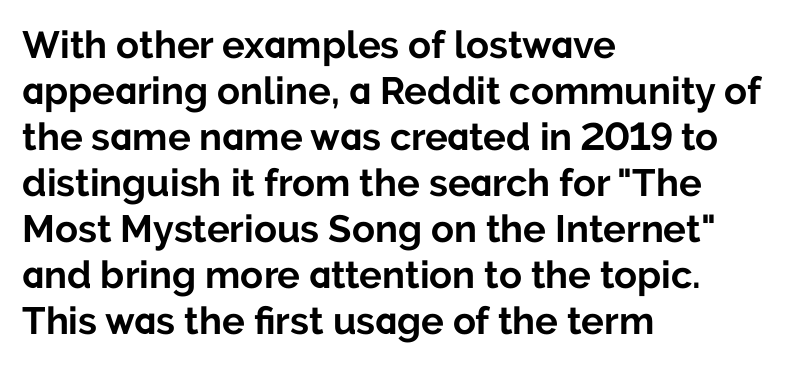
The image shows 38 px bold sans-serif type, upright; set left-aligned, line spacing 1.21x, normal letter spacing, not underlined; low stroke contrast and a medium x-height.
